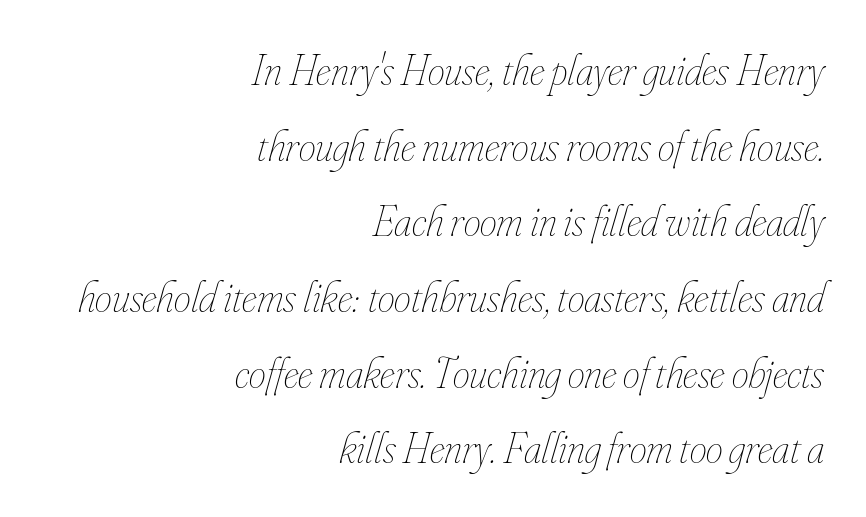
Q: Is the text bold? A: No.
Q: Is the text italic (slanted)? A: Yes, it leans right by about 16 degrees.
Q: Is the text underlined? A: No.
Q: How is the paragraph aligned? A: Right-aligned.
Q: Is the spacing between letters normal or unusually wide? A: Normal.
Q: Width (condensed, normal, or wide)? A: Condensed.
Q: Stroke contrast? A: Low.
Q: x-height? A: Small.
Q: Monospaced? A: No.
